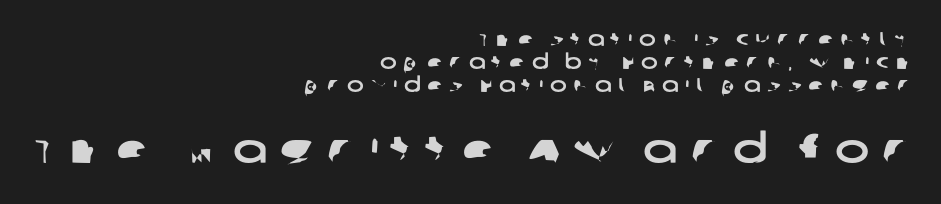
{"serif": "no", "width": "wide", "stroke_contrast": "low", "x_height": "large", "monospaced": "no", "underline": "no", "align": "right", "line_spacing": "tight", "line_spacing_ratio": 1.14, "letter_spacing": "wide", "letter_spacing_em": 0.33, "larger_block": "second", "size_ratio": 2.05, "glyph_px": 41}
